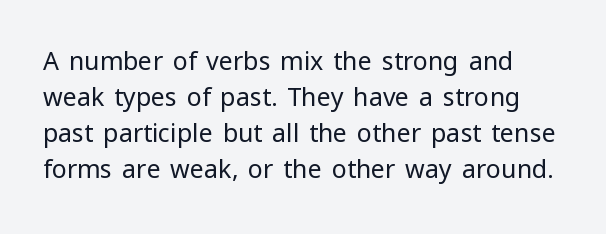
{"italic": "no", "bold": "no", "underline": "no", "line_spacing": "normal", "line_spacing_ratio": 1.44, "letter_spacing": "normal", "letter_spacing_em": 0.0, "glyph_px": 25}
